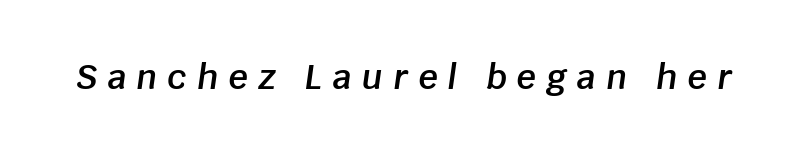
Q: Is the text bold? A: Semi-bold.
Q: Is the text italic (slanted)? A: Yes, it leans right by about 8 degrees.
Q: Is the text underlined? A: No.
Q: Is the spacing between letters normal or unusually wide? A: Unusually wide.
Q: Width (condensed, normal, or wide)? A: Normal.
Q: Stroke contrast? A: Low.
Q: x-height? A: Large.
Q: Monospaced? A: No.
